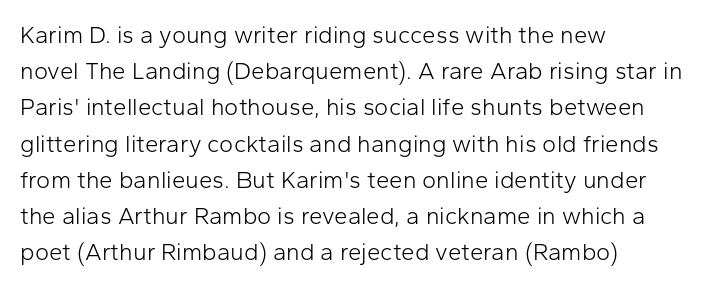
Q: Is the text bold? A: No.
Q: Is the text italic (slanted)? A: No, it is upright.
Q: Is the text underlined? A: No.
Q: How is the paragraph aligned? A: Left-aligned.
Q: Is the spacing between letters normal or unusually wide? A: Normal.
Q: Is the spacing between lines tight, normal or loose? A: Normal.
